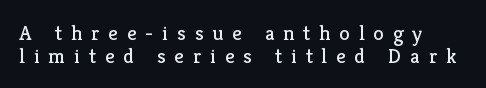
{"italic": "no", "bold": "no", "underline": "no", "align": "left", "line_spacing": "tight", "line_spacing_ratio": 1.08, "letter_spacing": "wide", "letter_spacing_em": 0.43, "glyph_px": 21}
